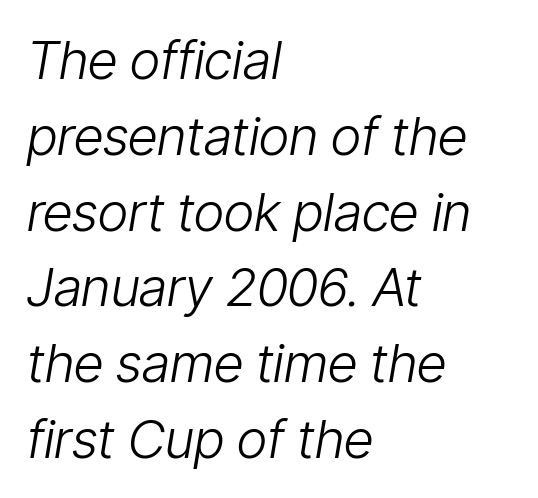
Q: Is the text bold? A: No.
Q: Is the text italic (slanted)? A: Yes, it leans right by about 9 degrees.
Q: Is the text underlined? A: No.
Q: How is the paragraph aligned? A: Left-aligned.
Q: Is the spacing between letters normal or unusually wide? A: Normal.
Q: Is the spacing between lines tight, normal or loose? A: Normal.
Q: Width (condensed, normal, or wide)? A: Condensed.
Q: Stroke contrast? A: Low.
Q: x-height? A: Medium.
Q: Monospaced? A: No.
